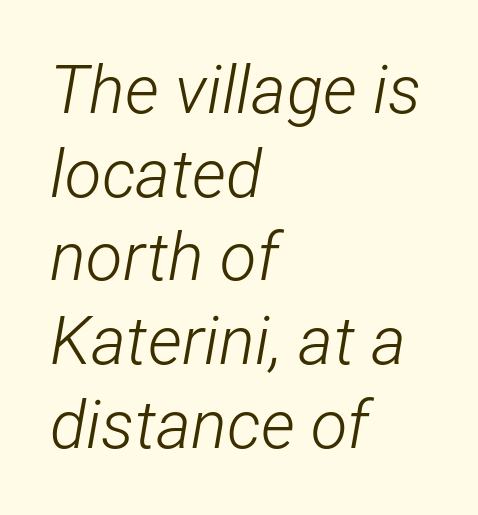
The image shows 67 px light, condensed type, italic (leaning right); set left-aligned, normal line spacing (1.25x), normal letter spacing, not underlined; low stroke contrast and a medium x-height.
